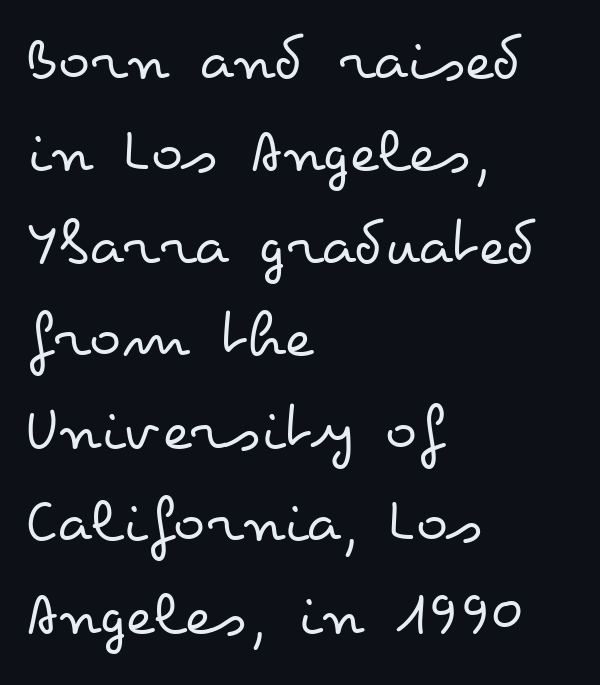
Q: Is the text bold? A: No.
Q: Is the text italic (slanted)? A: No, it is upright.
Q: Is the text underlined? A: No.
Q: How is the paragraph aligned? A: Left-aligned.
Q: Is the spacing between letters normal or unusually wide? A: Normal.
Q: Is the spacing between lines tight, normal or loose? A: Normal.
Q: Width (condensed, normal, or wide)? A: Wide.
Q: Stroke contrast? A: Low.
Q: x-height? A: Small.
Q: Monospaced? A: No.
